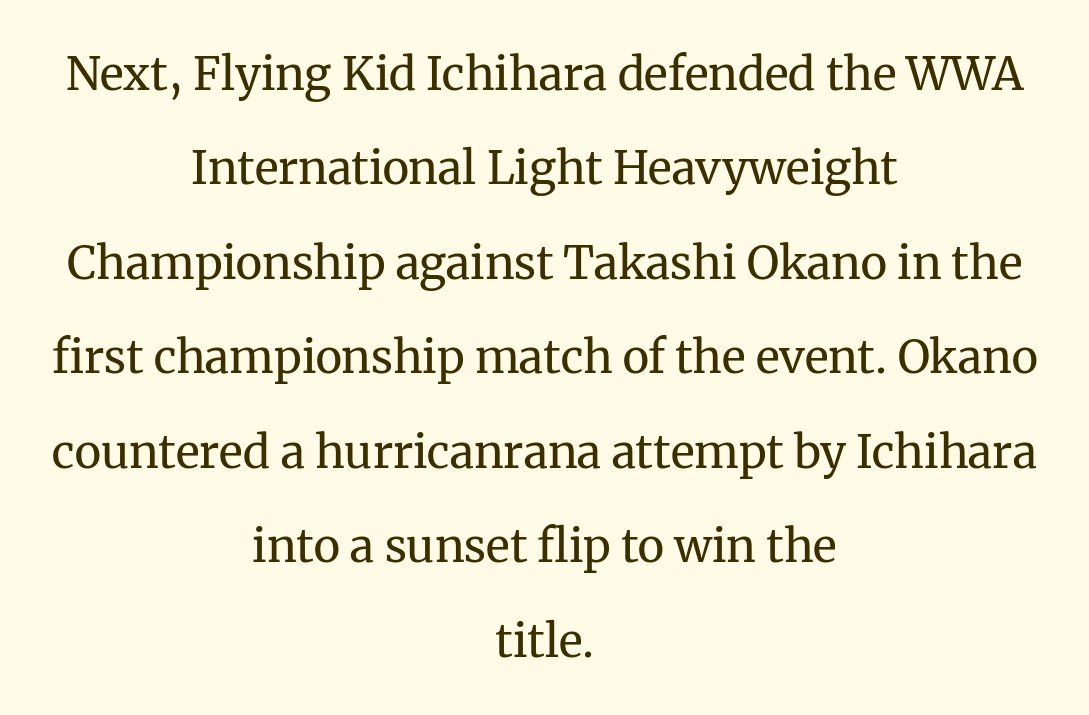
The image shows 45 px regular-weight serif type, upright; set centered, loose line spacing (2.1x), normal letter spacing, not underlined; medium stroke contrast and a medium x-height.
